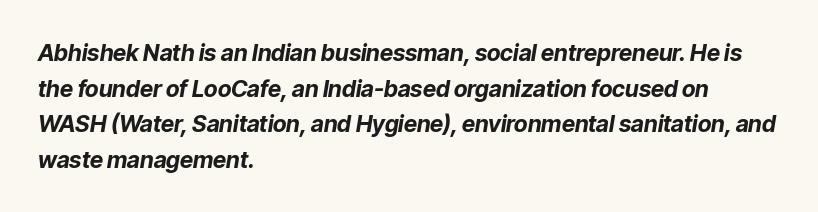
Q: Is the text bold? A: Yes.
Q: Is the text italic (slanted)? A: Yes, it leans right by about 9 degrees.
Q: Is the text underlined? A: No.
Q: How is the paragraph aligned? A: Left-aligned.
Q: Is the spacing between letters normal or unusually wide? A: Normal.
Q: Is the spacing between lines tight, normal or loose? A: Normal.
